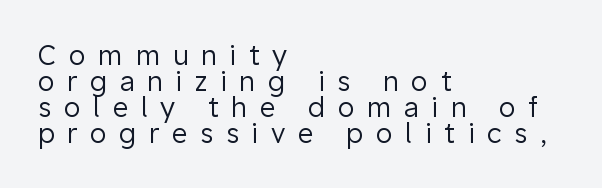
The passage shown is not underscored anywhere. This reads as an unemphasized weight, regular at the heaviest. A roman cut, with each character standing at attention. How are the letters spaced? Widely, with obvious added tracking. The block of text is dense from top to bottom, with scant space between rows. The rendering anchors every line to the left-hand side.
